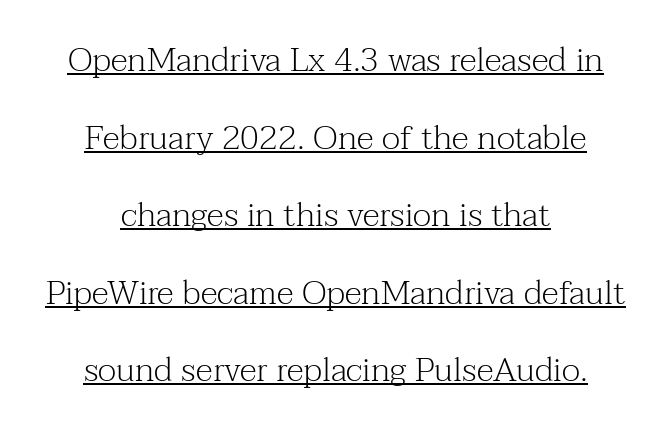
The image shows 34 px light serif type, upright; set centered, loose line spacing (2.28x), normal letter spacing, underlined; medium stroke contrast and a medium x-height.
